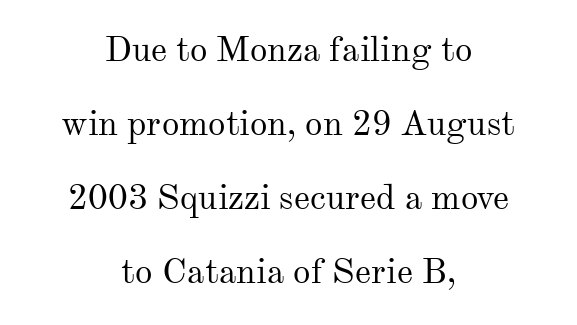
The image shows 35 px regular-weight serif type, upright; set centered, loose line spacing (2.11x), normal letter spacing, not underlined; medium stroke contrast and a small x-height.
